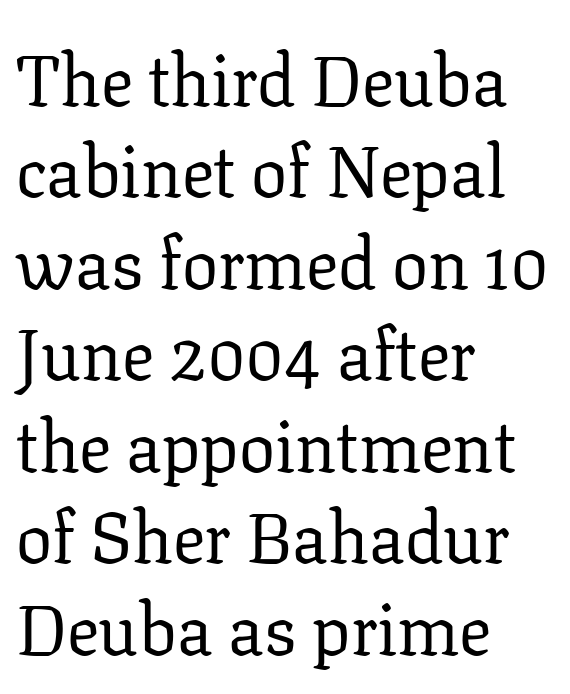
Q: Is the text bold? A: No.
Q: Is the text italic (slanted)? A: No, it is upright.
Q: Is the typeface a serif or a sans-serif typeface? A: Serif.
Q: Is the text underlined? A: No.
Q: How is the paragraph aligned? A: Left-aligned.
Q: Is the spacing between letters normal or unusually wide? A: Normal.
Q: Is the spacing between lines tight, normal or loose? A: Normal.
Q: Width (condensed, normal, or wide)? A: Normal.
Q: Stroke contrast? A: Low.
Q: x-height? A: Medium.
Q: Monospaced? A: No.
